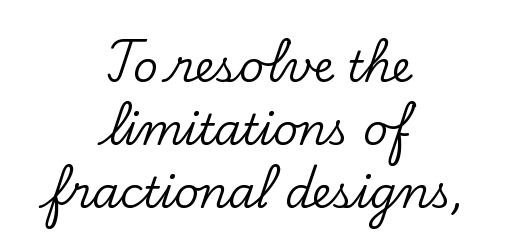
{"serif": "yes", "width": "normal", "stroke_contrast": "low", "x_height": "small", "monospaced": "no", "underline": "no", "align": "center", "line_spacing": "normal", "line_spacing_ratio": 1.47, "letter_spacing": "normal", "letter_spacing_em": 0.0, "glyph_px": 43}
